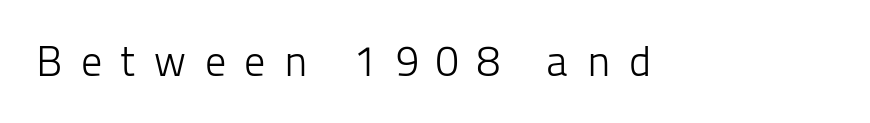
Lines of text with bare space underneath. The strokes carry an ordinary text weight at most. Here the glyphs are tracked loosely, breaking word shapes into spaced letters. Character widths vary here, with narrow letters taking less room than wide ones. Serif or sans? Sans — the stroke terminals are bare. Quick note: not italic, upright.
